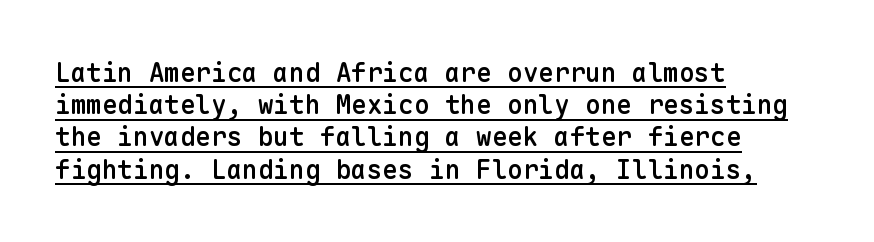
The image shows 26 px text type, upright; set left-aligned, line spacing 1.24x, normal letter spacing, underlined.
